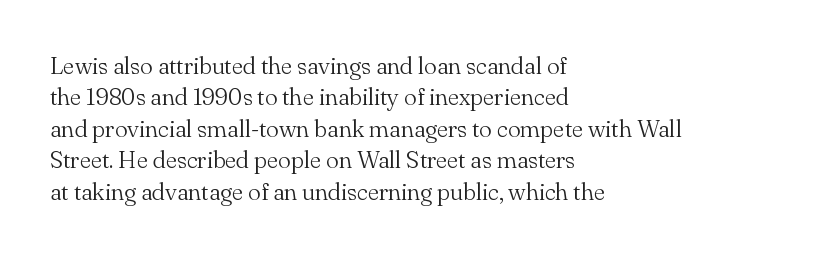
What stands out about the letter spacing? Nothing — it is the standard amount. Unmarked baselines from the first word to the last. The rendering anchors every line to the left-hand side. Regarding leading, the lines here are spaced in the standard way. Compared with a typical body face, this is equally light or lighter still. In terms of posture, this sample is upright.
